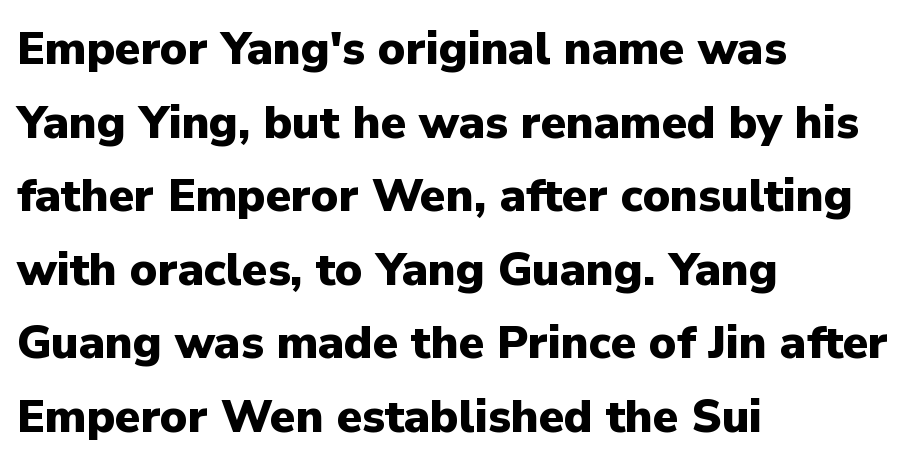
Do the characters align in a grid? No, the font is proportional. In terms of leading, this rendering sits right in the middle. Glance below the letters and you will spot only blank space. Plenty of ink on the page — the face is bold.
